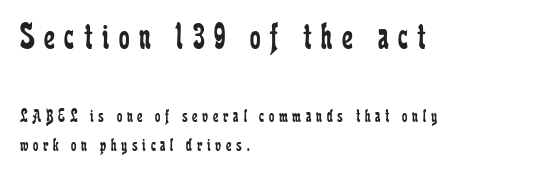
{"serif": "yes", "italic": "no", "bold": "no", "weight": "regular", "width": "condensed", "stroke_contrast": "low", "x_height": "medium", "monospaced": "no", "underline": "no", "align": "left", "line_spacing": "normal", "line_spacing_ratio": 1.5, "letter_spacing": "wide", "letter_spacing_em": 0.25, "larger_block": "first", "size_ratio": 2.0, "glyph_px": 38}
